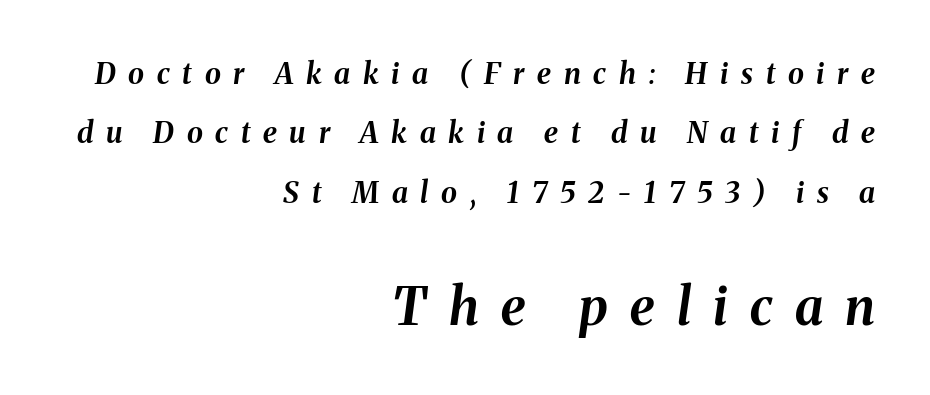
Q: Is the text bold? A: Yes.
Q: Is the text italic (slanted)? A: Yes, it leans right by about 8 degrees.
Q: Is the text underlined? A: No.
Q: How is the paragraph aligned? A: Right-aligned.
Q: Is the spacing between letters normal or unusually wide? A: Unusually wide.
Q: Is the spacing between lines tight, normal or loose? A: Loose.
Q: Which block of text is set in a larger size, the first (top) or the second (bottom)? A: The second (bottom) one.
Q: Width (condensed, normal, or wide)? A: Normal.
Q: Stroke contrast? A: Medium.
Q: x-height? A: Medium.
Q: Monospaced? A: No.
